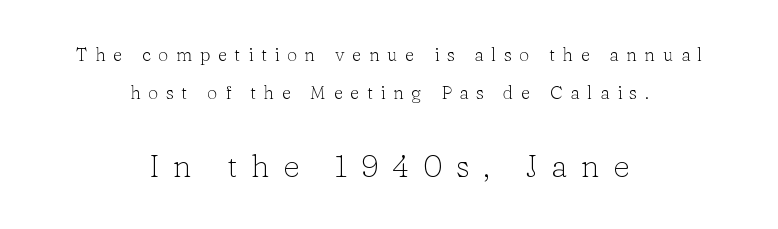
A typesetter would mark this as roman, not italic. Summary of weight: not heavy and not bold. Each line is balanced around a shared central axis. The designer dialed line spacing up above the default.
